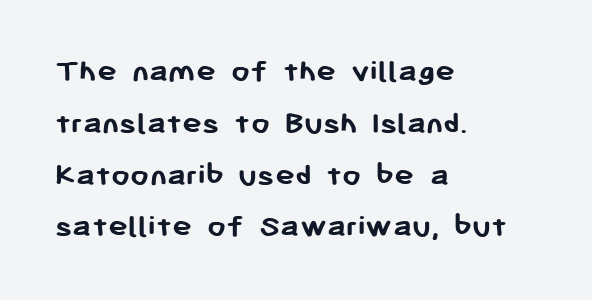
The image shows 33 px semibold sans-serif type, upright; set left-aligned, normal line spacing (1.57x), normal letter spacing, not underlined; low stroke contrast and a medium x-height.
